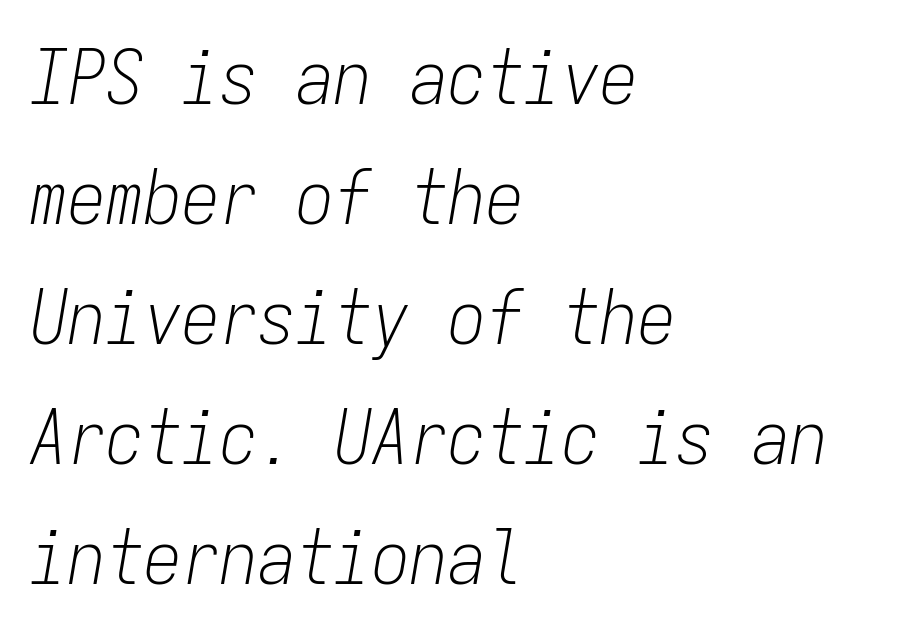
The image shows 76 px light, condensed type, italic (leaning right), monospaced; set left-aligned, normal line spacing (1.58x), normal letter spacing, not underlined; low stroke contrast and a medium x-height.
